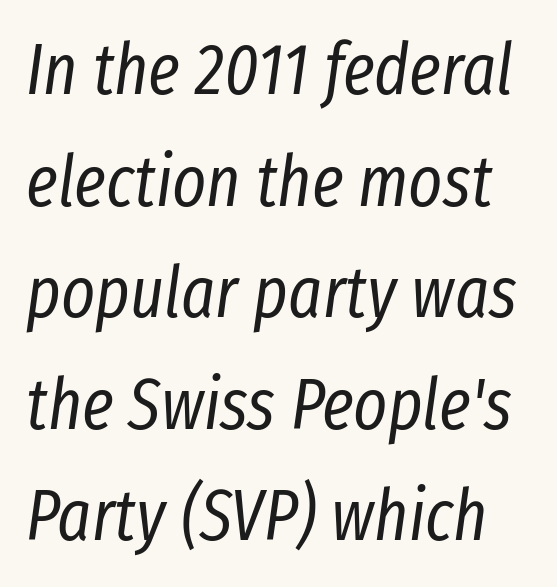
Q: Is the text bold? A: No.
Q: Is the text italic (slanted)? A: Yes, it leans right by about 8 degrees.
Q: Is the text underlined? A: No.
Q: Is the spacing between letters normal or unusually wide? A: Normal.
Q: Is the spacing between lines tight, normal or loose? A: Normal.
Q: Width (condensed, normal, or wide)? A: Condensed.
Q: Stroke contrast? A: Low.
Q: x-height? A: Medium.
Q: Monospaced? A: No.
